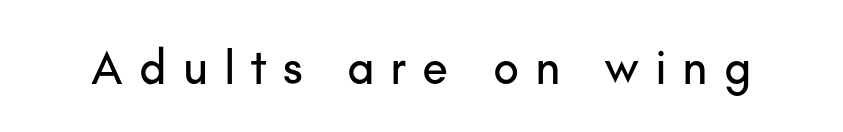
The image shows 48 px sans-serif type, upright; set unusually wide letter spacing (+0.33 em), not underlined; low stroke contrast and a small x-height.
